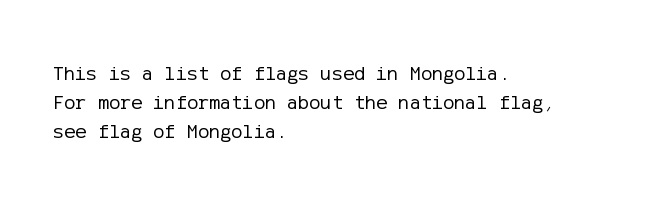
Each new line begins a customary step beneath the previous one. Stems here are at most as thick as an everyday book face. Words appear dense and cohesive because spacing is normal. Descenders hang freely into open space. The axis of the letterforms is exactly vertical.
